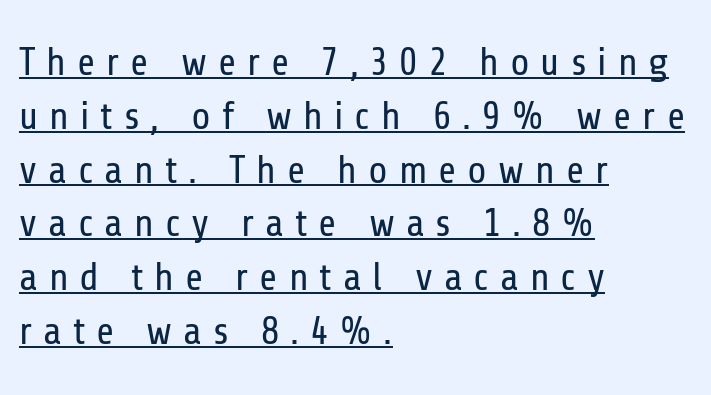
No feet cap the strokes, marking this as sans-serif type. Think of a printed novel: that variable character pitch is what you see here. Upright lettering throughout. Emphasis is given by a line drawn under the lettering. Each new line begins a customary step beneath the previous one. How are the letters spaced? Widely, with obvious added tracking.
